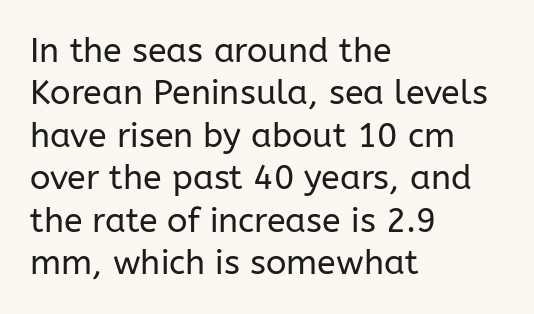
The image shows 34 px regular-weight sans-serif type, upright; set left-aligned, normal line spacing (1.25x), normal letter spacing, not underlined; low stroke contrast and a medium x-height.
